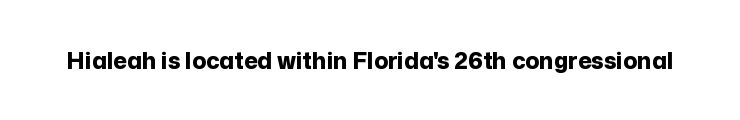
{"italic": "no", "bold": "yes", "underline": "no", "letter_spacing": "normal", "letter_spacing_em": 0.0, "glyph_px": 23}
